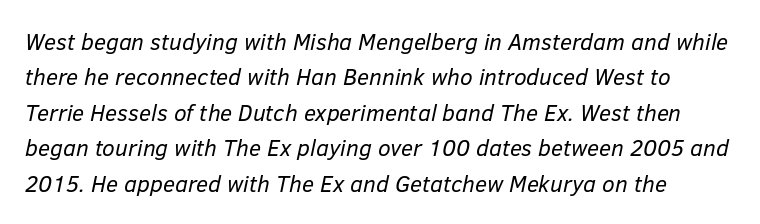
Q: Is the text bold? A: No.
Q: Is the text italic (slanted)? A: Yes, it leans right by about 12 degrees.
Q: Is the text underlined? A: No.
Q: Is the spacing between letters normal or unusually wide? A: Normal.
Q: Is the spacing between lines tight, normal or loose? A: Normal.
